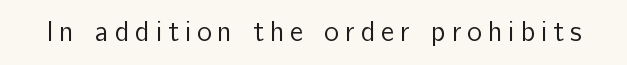
Q: Is the text bold? A: No.
Q: Is the text italic (slanted)? A: No, it is upright.
Q: Is the typeface a serif or a sans-serif typeface? A: Sans-serif.
Q: Is the text underlined? A: No.
Q: Is the spacing between letters normal or unusually wide? A: Unusually wide.
Q: Width (condensed, normal, or wide)? A: Normal.
Q: Stroke contrast? A: Low.
Q: x-height? A: Medium.
Q: Monospaced? A: No.
